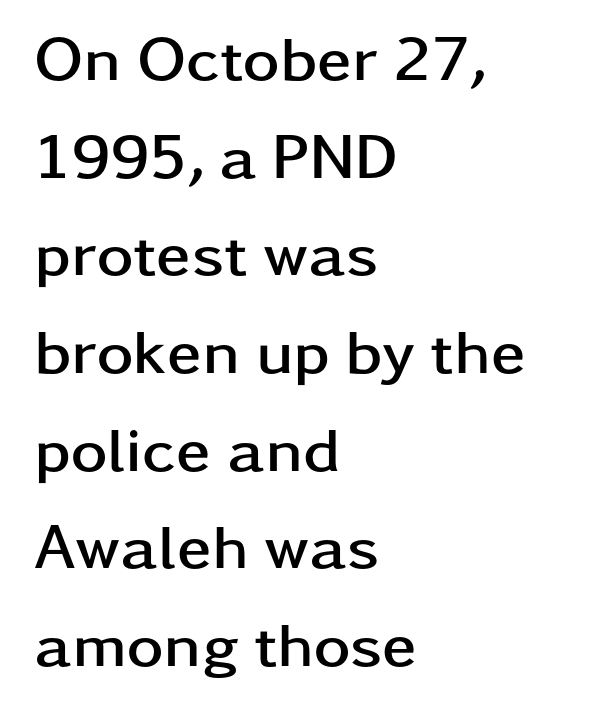
{"serif": "no", "italic": "no", "bold": "yes", "weight": "semibold", "width": "wide", "stroke_contrast": "low", "x_height": "medium", "monospaced": "no", "underline": "no", "align": "left", "line_spacing": "normal", "line_spacing_ratio": 1.55, "letter_spacing": "normal", "letter_spacing_em": 0.0, "glyph_px": 63}
